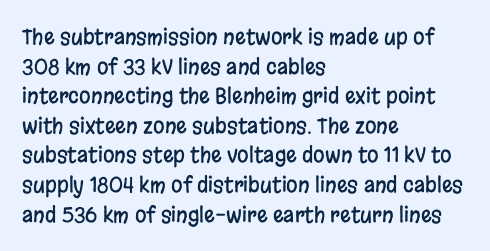
The image shows 21 px text type, upright; set left-aligned, normal line spacing (1.41x), normal letter spacing, not underlined.
